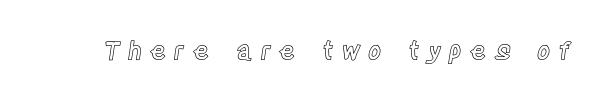
The image shows 25 px text type; set unusually wide letter spacing (+0.3 em), not underlined.
